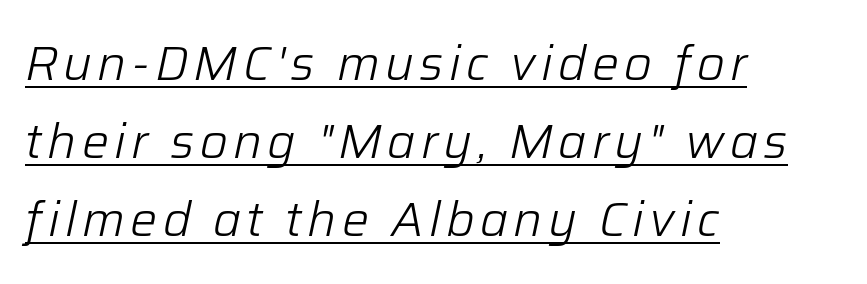
The image shows 48 px light type, italic (leaning right); set left-aligned, normal line spacing (1.63x), underlined; low stroke contrast and a medium x-height.
